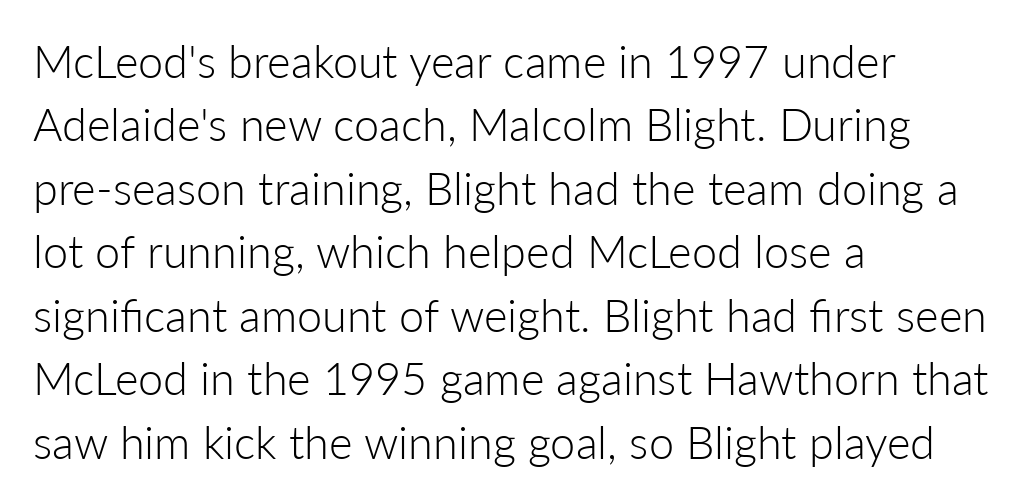
The leading is moderate, giving the passage an even texture. A typesetter would call this zero additional tracking. The passage is arranged the way most books set body copy — flush left. Rendered with straight, roman letterforms.
